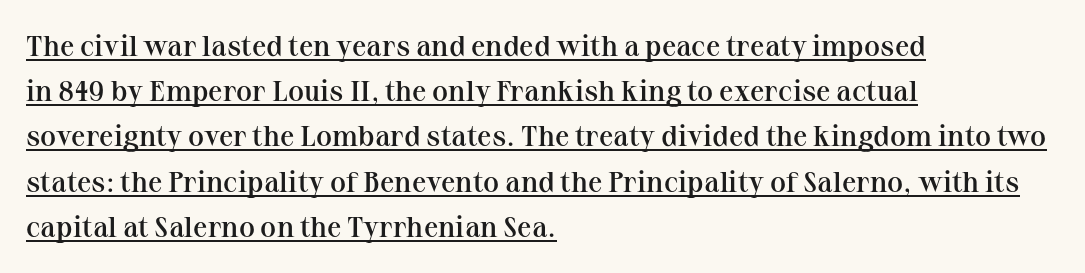
Q: Is the text bold? A: Semi-bold.
Q: Is the text italic (slanted)? A: No, it is upright.
Q: Is the typeface a serif or a sans-serif typeface? A: Serif.
Q: Is the text underlined? A: Yes.
Q: How is the paragraph aligned? A: Left-aligned.
Q: Is the spacing between letters normal or unusually wide? A: Normal.
Q: Is the spacing between lines tight, normal or loose? A: Normal.
Q: Width (condensed, normal, or wide)? A: Normal.
Q: Stroke contrast? A: Medium.
Q: x-height? A: Medium.
Q: Monospaced? A: No.
